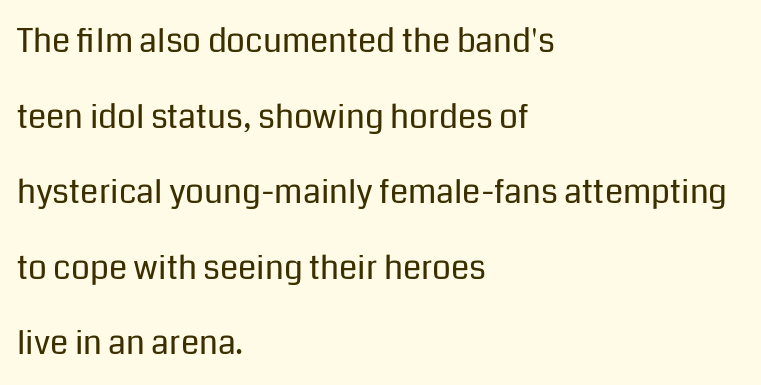
The rendering uses natural spacing where letterforms have individual widths. Stroke terminals: plain, sans-serif. Descenders are the only things crossing below the line. The rag falls on the right side of this text block. Widely set lines give the paragraph a tall, airy silhouette. Unlike italic type, these characters show no tilt at all.
